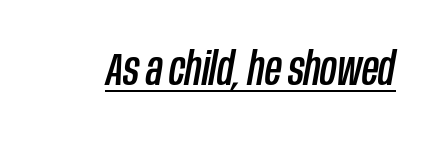
{"italic": "yes", "lean": "right", "slant_degrees": 10, "width": "condensed", "stroke_contrast": "low", "x_height": "large", "monospaced": "no", "underline": "yes", "letter_spacing": "normal", "letter_spacing_em": 0.0, "glyph_px": 46}
